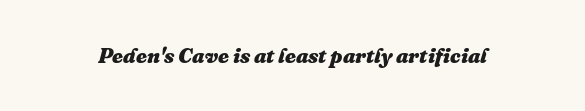
The image shows 21 px bold type, italic (leaning right); set normal letter spacing, not underlined.
